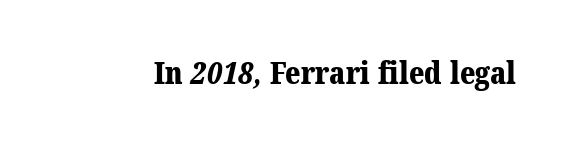
{"serif": "yes", "bold": "yes", "weight": "bold", "width": "normal", "stroke_contrast": "medium", "x_height": "medium", "monospaced": "no", "underline": "no", "letter_spacing": "normal", "letter_spacing_em": 0.0, "glyph_px": 31}
